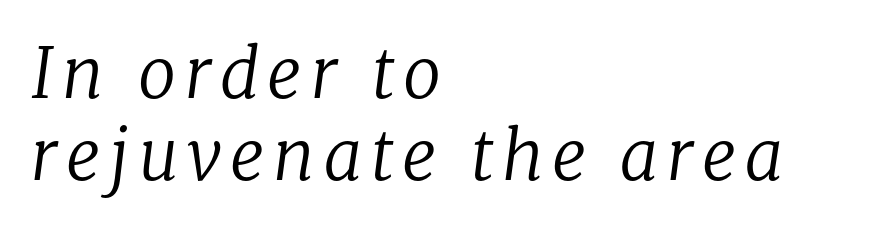
The image shows 69 px regular-weight serif type, italic (leaning right); set left-aligned, line spacing 1.19x, not underlined; low stroke contrast and a medium x-height.
